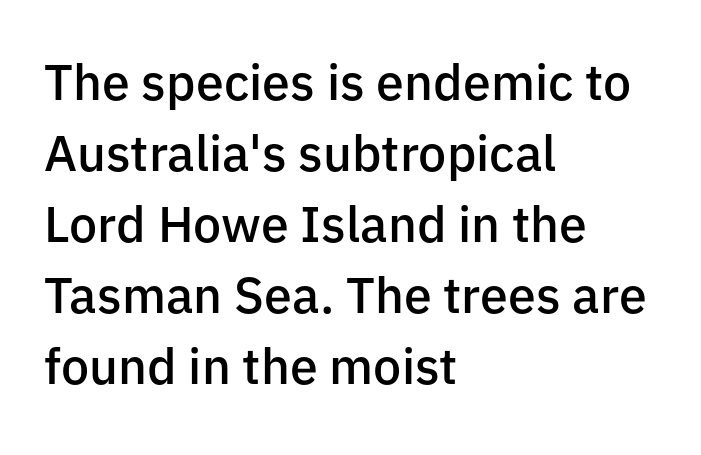
The image shows 50 px semibold sans-serif type, upright; set left-aligned, normal line spacing (1.42x), normal letter spacing, not underlined; low stroke contrast and a medium x-height.
